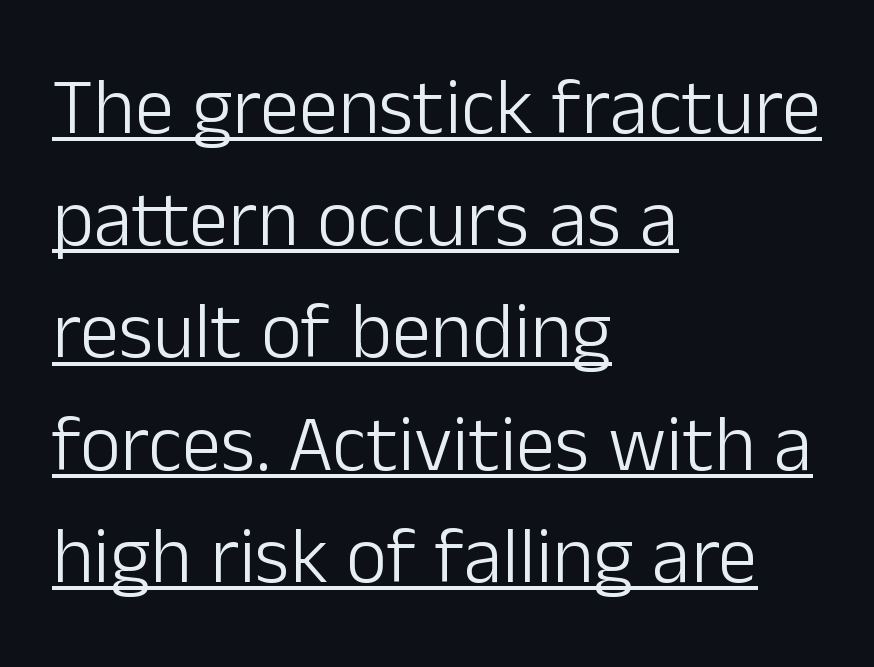
The paragraph has a hard left edge and a soft right edge. Baseline-to-baseline distance is the conventional proportion of letter height. Nope, not italic — everything's standing straight. No feet cap the strokes, marking this as sans-serif type.
